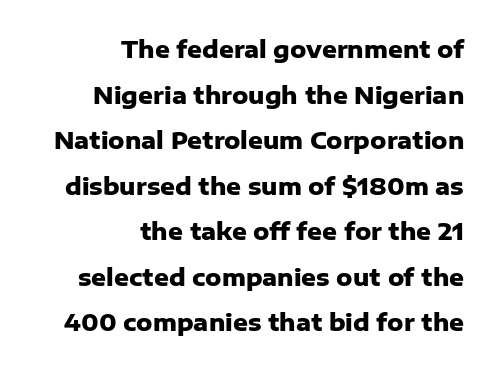
Q: Is the text bold? A: Yes.
Q: Is the text italic (slanted)? A: No, it is upright.
Q: Is the text underlined? A: No.
Q: How is the paragraph aligned? A: Right-aligned.
Q: Is the spacing between letters normal or unusually wide? A: Normal.
Q: Is the spacing between lines tight, normal or loose? A: Loose.
